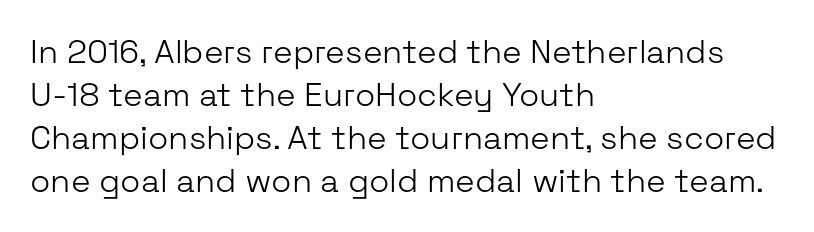
Quick note: not italic, upright. The passage shown stacks its lines at a standard gap. A classic flush-left, rag-right setting is used for this passage. Caption: standard tracking, unaltered. The typeface chosen for these lines omits serifs. Weight: not bold — regular or lighter.
